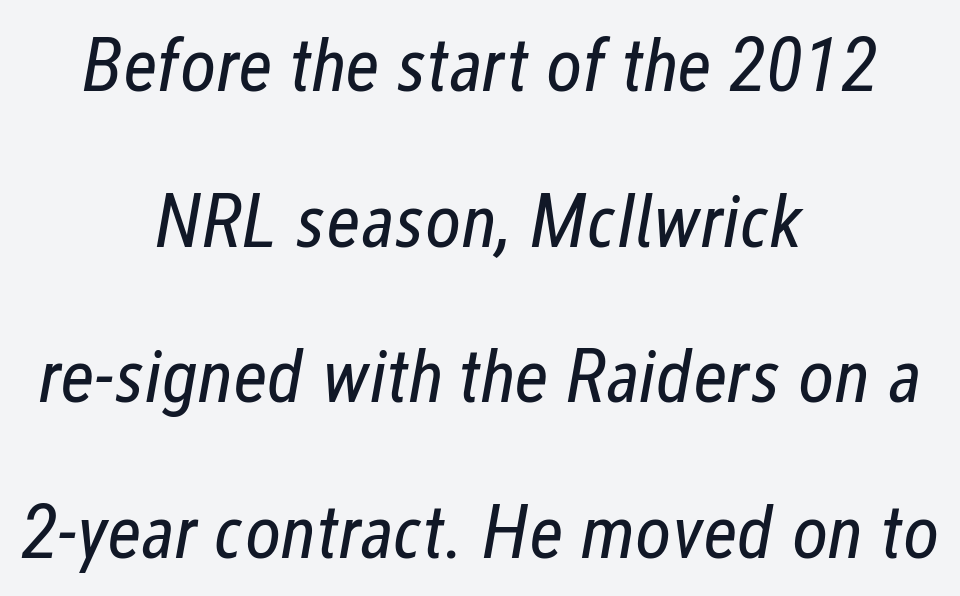
Q: Is the text bold? A: No.
Q: Is the text italic (slanted)? A: Yes, it leans right by about 12 degrees.
Q: Is the text underlined? A: No.
Q: How is the paragraph aligned? A: Centered.
Q: Is the spacing between letters normal or unusually wide? A: Normal.
Q: Is the spacing between lines tight, normal or loose? A: Loose.
Q: Width (condensed, normal, or wide)? A: Condensed.
Q: Stroke contrast? A: Low.
Q: x-height? A: Medium.
Q: Monospaced? A: No.
